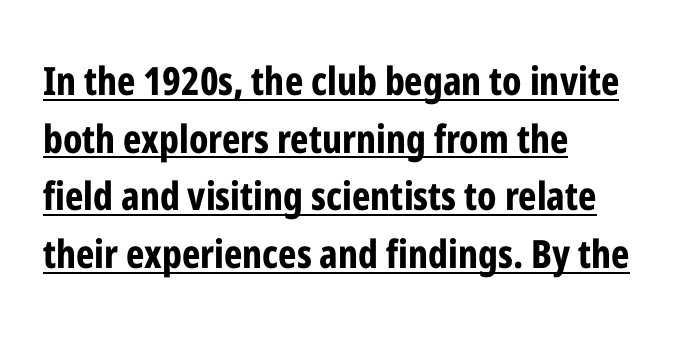
Standard letterfit; no display-style spreading of the glyphs. The letters are bold, with thick, heavy strokes. Is the block centered? No — it sits flush against the left margin. No feet cap the strokes, marking this as sans-serif type. Honestly, the row spacing looks completely unremarkable.
